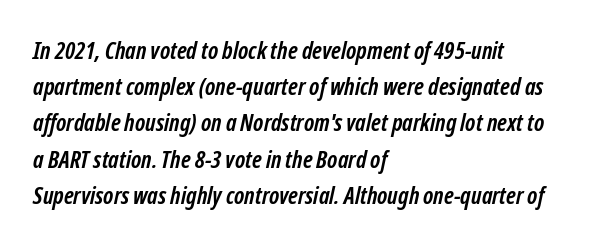
The image shows 24 px bold type; set left-aligned, normal line spacing (1.51x), normal letter spacing, not underlined.
